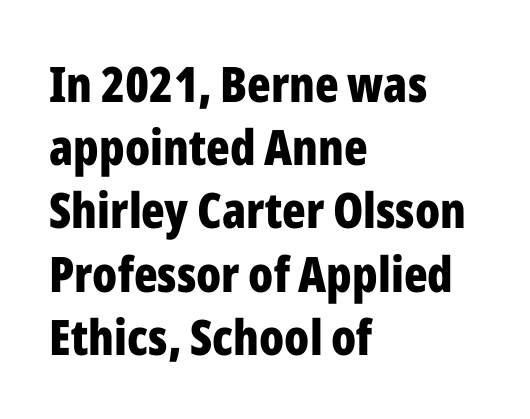
Whoever set this chose a conventional vertical rhythm. The specimen omits any rule beneath the text block's lines. Honestly, the letter spacing is just normal — you wouldn't notice it. Font category for this specimen: sans-serif. Visually the block forms a straight wall on the left and a jagged coastline on the right.
